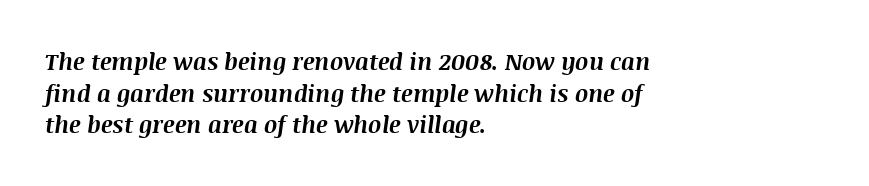
A typesetter would call this leading conventional body-copy spacing. The whole block is typeset with a tilt. These lines are set flush left with a ragged right edge. The letters are bold, with thick, heavy strokes.
